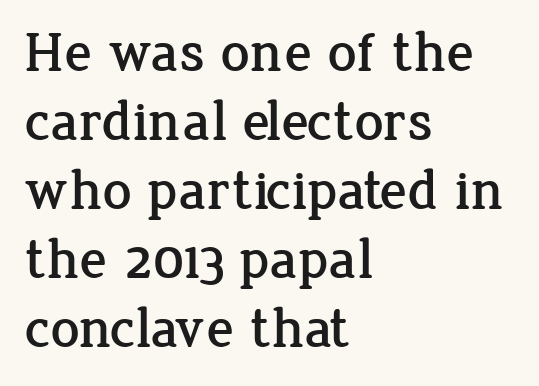
The image shows 57 px serif type, upright; set left-aligned, line spacing 1.21x, normal letter spacing, not underlined; low stroke contrast and a medium x-height.
